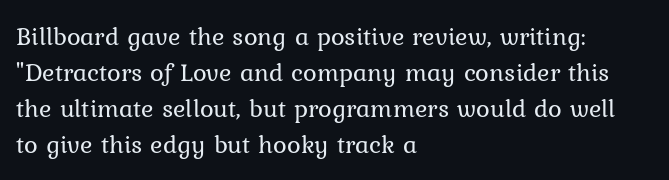
Q: Is the text bold? A: No.
Q: Is the text italic (slanted)? A: No, it is upright.
Q: Is the text underlined? A: No.
Q: How is the paragraph aligned? A: Left-aligned.
Q: Is the spacing between letters normal or unusually wide? A: Normal.
Q: Is the spacing between lines tight, normal or loose? A: Normal.
